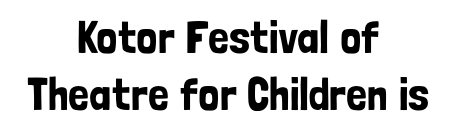
{"serif": "no", "italic": "no", "width": "condensed", "stroke_contrast": "low", "x_height": "medium", "monospaced": "no", "underline": "no", "align": "center", "line_spacing_ratio": 1.24, "letter_spacing": "normal", "letter_spacing_em": 0.0, "glyph_px": 46}
